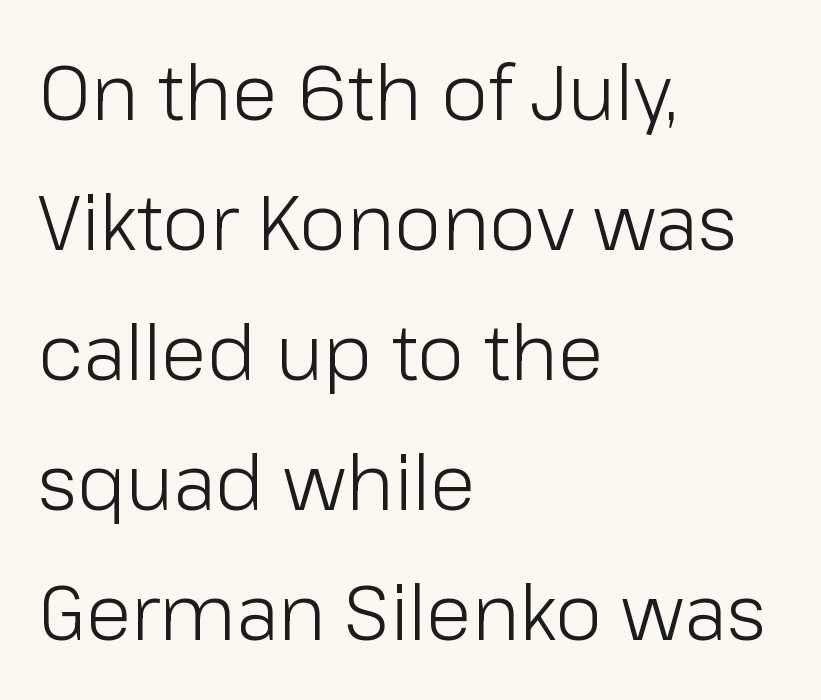
Font category for this specimen: sans-serif. The baseline area is clear. Honestly, the letter spacing is just normal — you wouldn't notice it. Line beginnings align vertically; line endings do not. Weight class: somewhere from thin through regular. Posture: vertical.
